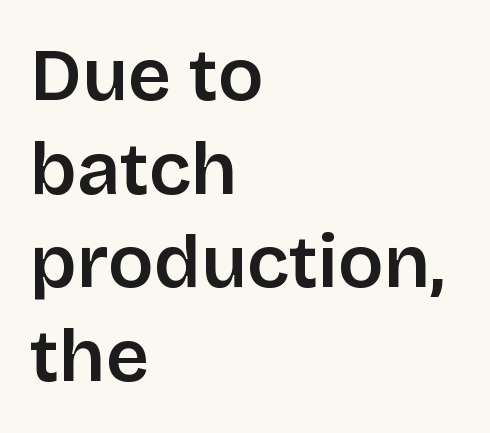
The image shows 75 px semibold sans-serif type, upright; set left-aligned, normal line spacing (1.25x), normal letter spacing, not underlined; low stroke contrast and a large x-height.
